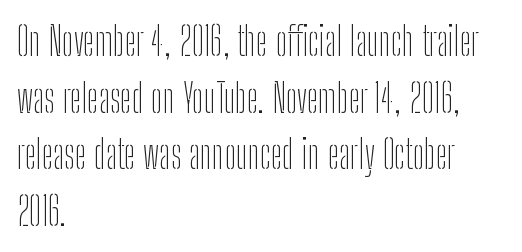
Q: Is the text bold? A: No.
Q: Is the text italic (slanted)? A: No, it is upright.
Q: Is the typeface a serif or a sans-serif typeface? A: Sans-serif.
Q: Is the text underlined? A: No.
Q: How is the paragraph aligned? A: Left-aligned.
Q: Is the spacing between letters normal or unusually wide? A: Normal.
Q: Is the spacing between lines tight, normal or loose? A: Normal.
Q: Width (condensed, normal, or wide)? A: Condensed.
Q: Stroke contrast? A: Low.
Q: x-height? A: Medium.
Q: Monospaced? A: No.
